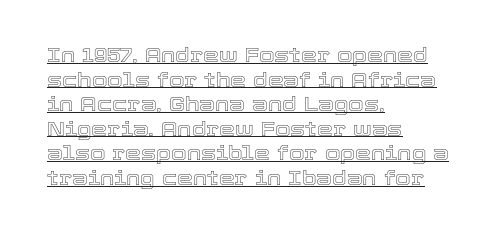
{"italic": "no", "underline": "yes", "align": "left", "line_spacing_ratio": 1.23, "letter_spacing": "normal", "letter_spacing_em": 0.0, "glyph_px": 20}
